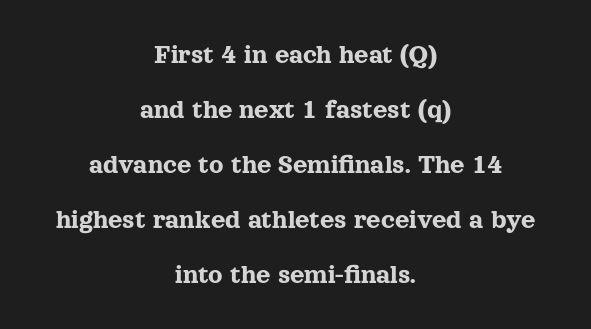
The image shows 28 px serif type, upright; set centered, loose line spacing (1.96x), normal letter spacing, not underlined; a medium x-height.
